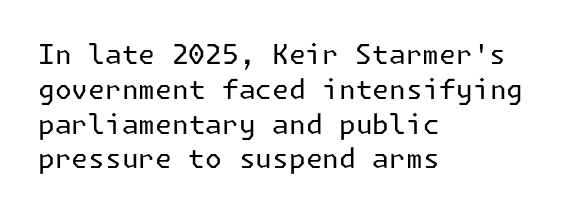
Q: Is the text bold? A: No.
Q: Is the text italic (slanted)? A: No, it is upright.
Q: Is the text underlined? A: No.
Q: How is the paragraph aligned? A: Left-aligned.
Q: Is the spacing between letters normal or unusually wide? A: Normal.
Q: Is the spacing between lines tight, normal or loose? A: Normal.
